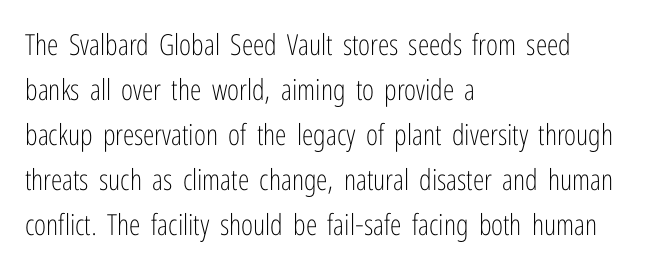
All the whitespace from short lines collects on the right. Is the letter spacing exaggerated? No — it looks like the ordinary default. Posture: vertical. Counters stay open thanks to moderate or lighter strokes.
